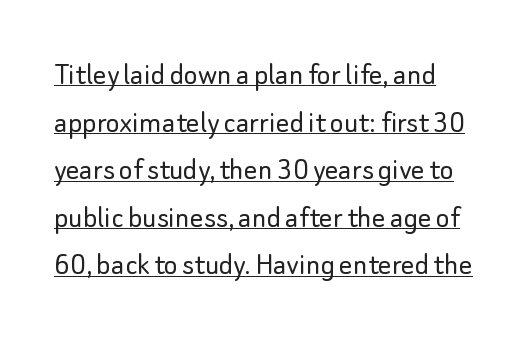
Q: Is the text bold? A: No.
Q: Is the text italic (slanted)? A: No, it is upright.
Q: Is the typeface a serif or a sans-serif typeface? A: Sans-serif.
Q: Is the text underlined? A: Yes.
Q: Is the spacing between letters normal or unusually wide? A: Normal.
Q: Is the spacing between lines tight, normal or loose? A: Normal.
Q: Width (condensed, normal, or wide)? A: Normal.
Q: Stroke contrast? A: Low.
Q: x-height? A: Small.
Q: Monospaced? A: No.
